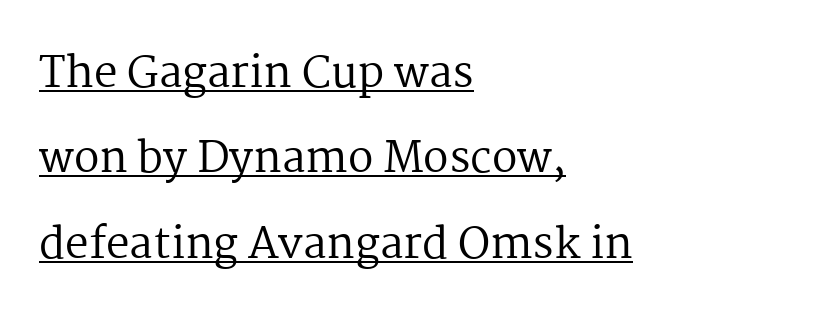
Stems and bowls with no extra thickness — not bold. These lines are composed in type with serifs. Looks like someone drew a line under every word here. Airy leading. The axis of the letterforms is exactly vertical.
